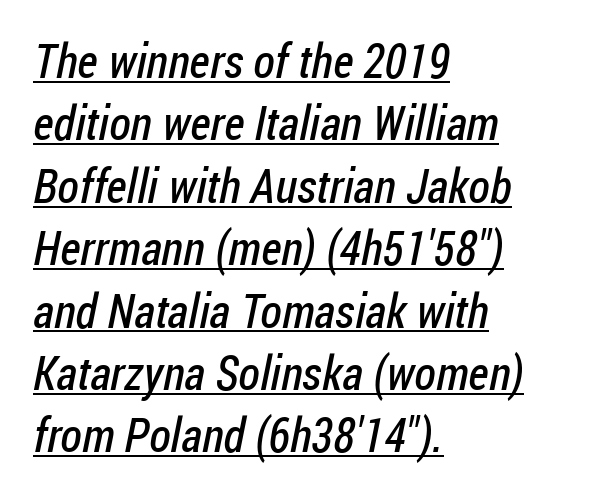
Does the leading feel generous? No, just average. Summary of weight: not heavy and not bold. Check the space under the baseline: a stroke is drawn there. Casual observation: everything's shoved over to the left. Serif or sans? Sans — the stroke terminals are bare.
